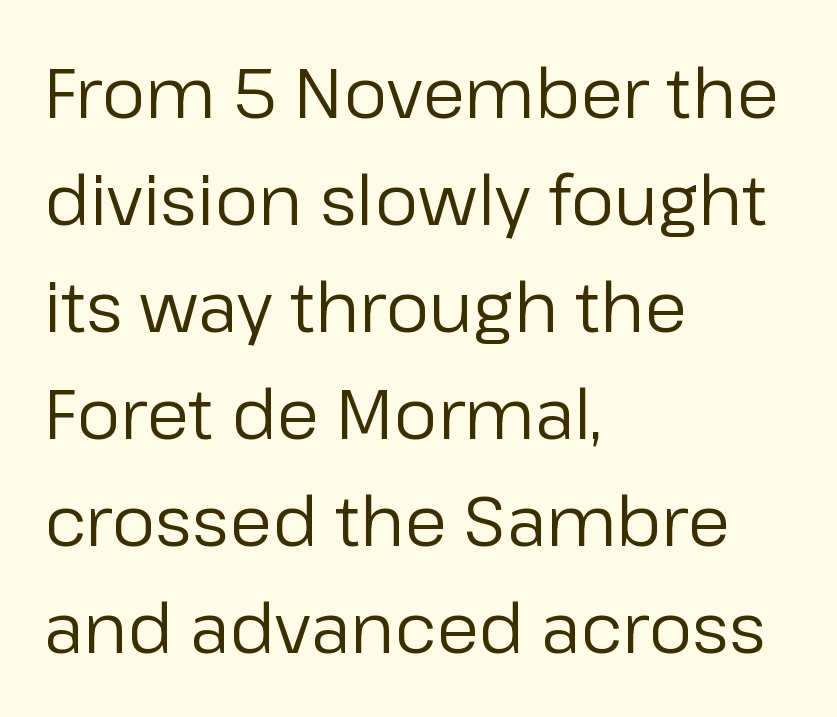
Q: Is the text bold? A: No.
Q: Is the text italic (slanted)? A: No, it is upright.
Q: Is the typeface a serif or a sans-serif typeface? A: Sans-serif.
Q: Is the text underlined? A: No.
Q: How is the paragraph aligned? A: Left-aligned.
Q: Is the spacing between letters normal or unusually wide? A: Normal.
Q: Is the spacing between lines tight, normal or loose? A: Normal.
Q: Width (condensed, normal, or wide)? A: Normal.
Q: Stroke contrast? A: Low.
Q: x-height? A: Medium.
Q: Monospaced? A: No.
